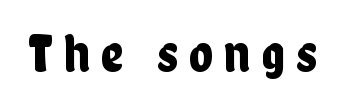
{"serif": "no", "italic": "no", "width": "condensed", "stroke_contrast": "low", "x_height": "medium", "monospaced": "no", "underline": "no", "letter_spacing": "wide", "letter_spacing_em": 0.2, "glyph_px": 55}
